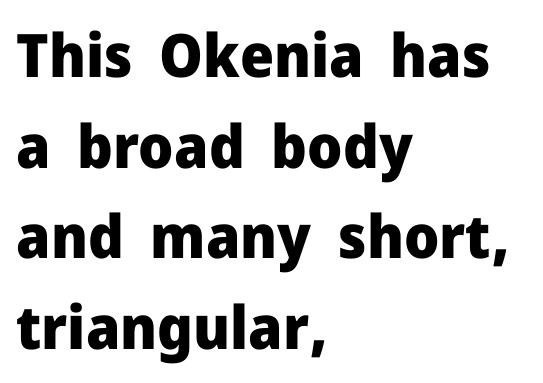
{"serif": "no", "italic": "no", "bold": "yes", "weight": "heavy", "width": "normal", "stroke_contrast": "low", "x_height": "medium", "monospaced": "no", "underline": "no", "align": "left", "line_spacing": "normal", "line_spacing_ratio": 1.51, "letter_spacing": "normal", "letter_spacing_em": 0.0, "glyph_px": 60}
